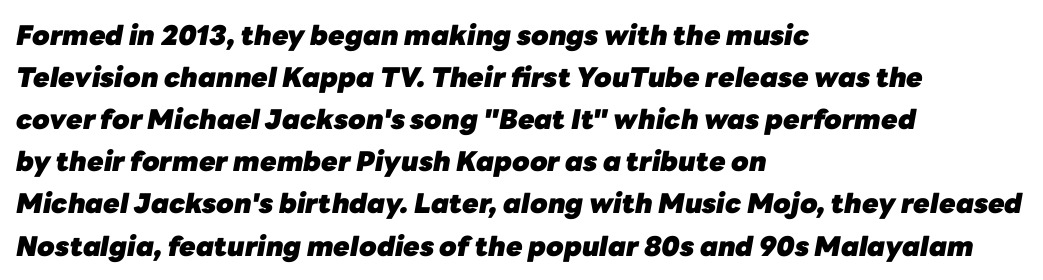
{"italic": "yes", "lean": "right", "slant_degrees": 10, "bold": "yes", "underline": "no", "align": "left", "line_spacing": "normal", "line_spacing_ratio": 1.56, "letter_spacing": "normal", "letter_spacing_em": 0.0, "glyph_px": 27}
